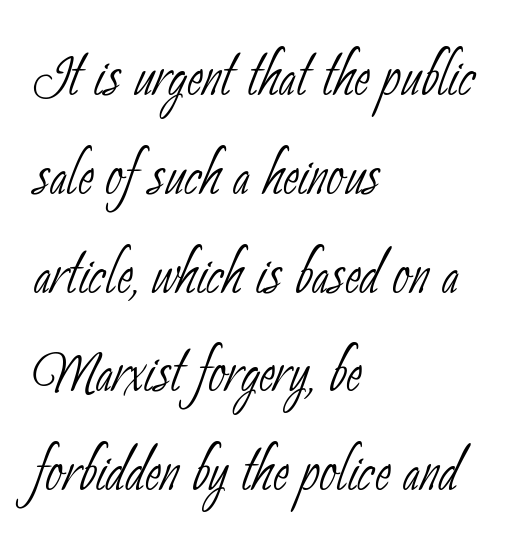
Q: Is the text bold? A: No.
Q: Is the typeface a serif or a sans-serif typeface? A: Sans-serif.
Q: Is the text underlined? A: No.
Q: How is the paragraph aligned? A: Left-aligned.
Q: Is the spacing between letters normal or unusually wide? A: Normal.
Q: Is the spacing between lines tight, normal or loose? A: Normal.
Q: Width (condensed, normal, or wide)? A: Condensed.
Q: Stroke contrast? A: Low.
Q: x-height? A: Small.
Q: Monospaced? A: No.
